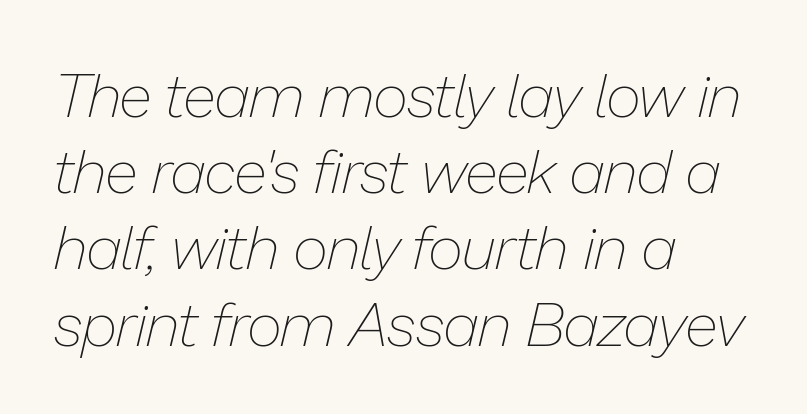
The image shows 61 px thin type, italic (leaning right); set left-aligned, normal line spacing (1.25x), normal letter spacing, not underlined; low stroke contrast and a medium x-height.
